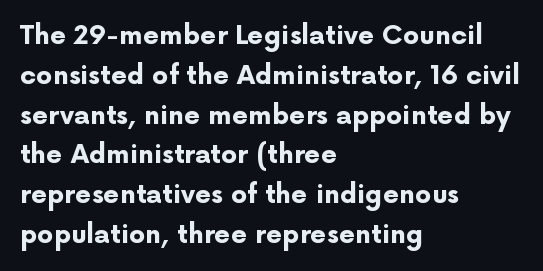
Q: Is the text bold? A: Yes.
Q: Is the text italic (slanted)? A: No, it is upright.
Q: Is the text underlined? A: No.
Q: How is the paragraph aligned? A: Left-aligned.
Q: Is the spacing between letters normal or unusually wide? A: Normal.
Q: Is the spacing between lines tight, normal or loose? A: Normal.
